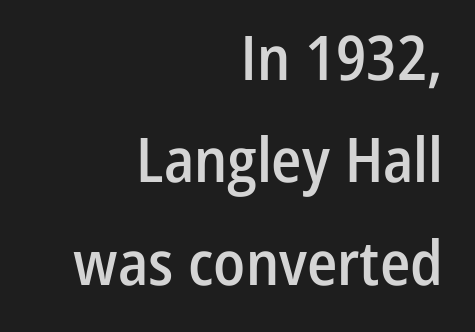
A student would call this right alignment; a typographer would say flush right, rag left. This is moderately heavy type, rendered in semibold. You can tell it's not italic because the verticals are truly vertical. Regarding serifs, this sample does without them. How would I describe the line gaps? Plain and ordinary. Unmarked baselines from the first word to the last.
